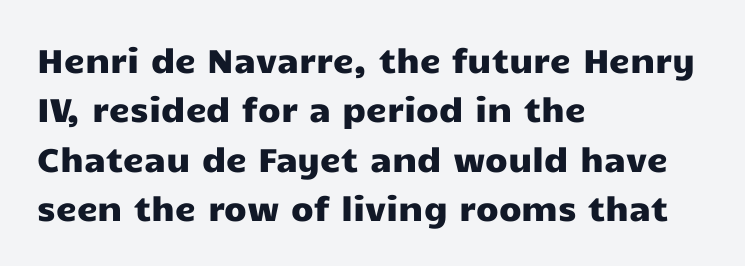
Nothing unusual about the tracking: characters are spaced as the font intends. Honestly, there is no underline to notice here at all. Is there much room between lines? A standard amount, neither cramped nor airy. Each line starts at the same left margin while the right side varies. Rendered with straight, roman letterforms. Does the type have serifs? No, each stem ends abruptly.
